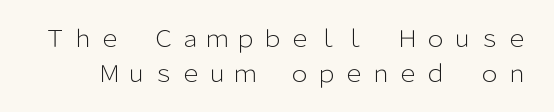
Q: Is the text bold? A: No.
Q: Is the text italic (slanted)? A: No, it is upright.
Q: Is the text underlined? A: No.
Q: Is the spacing between lines tight, normal or loose? A: Normal.
